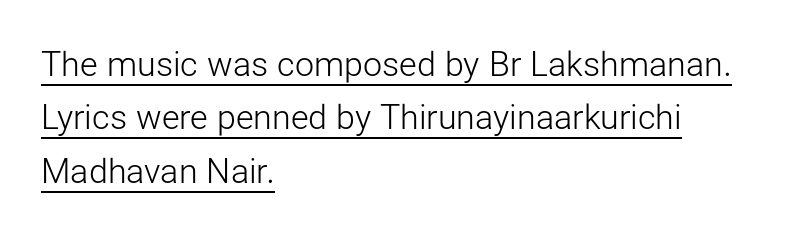
These lines stack with their left ends in a neat column. Observe the absence of serifs on each vertical stroke in this sample. Is there much room between lines? A standard amount, neither cramped nor airy. The typesetting does not lean heavy: it is not bold. Nobody touched the tracking dial on this one. The sample's only ornament is a line tracing under the words.
